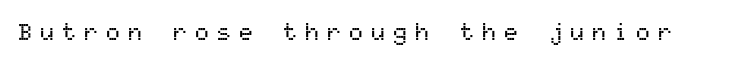
Q: Is the text italic (slanted)? A: No, it is upright.
Q: Is the text underlined? A: No.
Q: Is the spacing between letters normal or unusually wide? A: Unusually wide.
